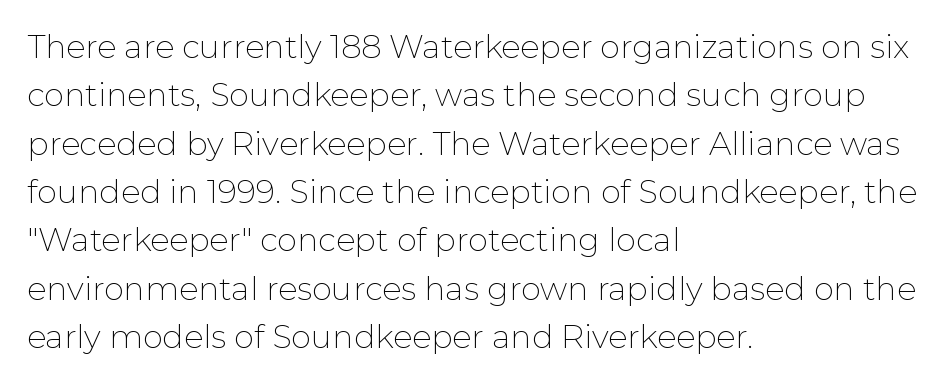
Q: Is the text bold? A: No.
Q: Is the text italic (slanted)? A: No, it is upright.
Q: Is the typeface a serif or a sans-serif typeface? A: Sans-serif.
Q: Is the text underlined? A: No.
Q: How is the paragraph aligned? A: Left-aligned.
Q: Is the spacing between letters normal or unusually wide? A: Normal.
Q: Is the spacing between lines tight, normal or loose? A: Normal.
Q: Width (condensed, normal, or wide)? A: Normal.
Q: Stroke contrast? A: Low.
Q: x-height? A: Medium.
Q: Monospaced? A: No.
